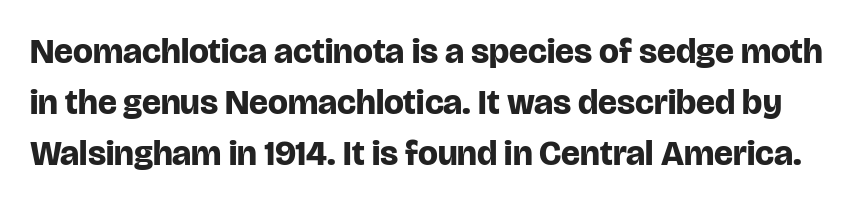
Caption: standard tracking, unaltered. These lines are composed in type without serifs. Its strokes are broad and dark, the hallmark of bold type. Each letter keeps its own natural width here, so spacing adapts to shape. Whoever set this chose a conventional vertical rhythm.
